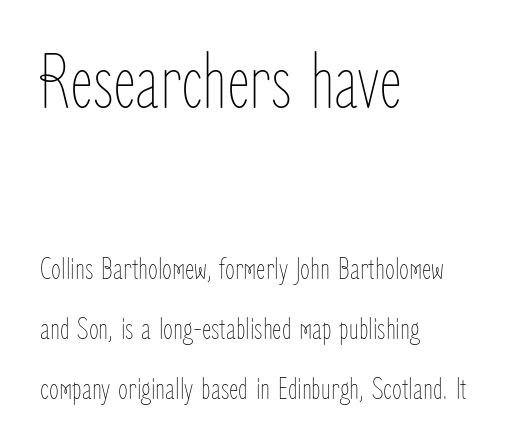
Q: Is the text bold? A: No.
Q: Is the text italic (slanted)? A: No, it is upright.
Q: Is the text underlined? A: No.
Q: How is the paragraph aligned? A: Left-aligned.
Q: Is the spacing between letters normal or unusually wide? A: Normal.
Q: Which block of text is set in a larger size, the first (top) or the second (bottom)? A: The first (top) one.
Q: Width (condensed, normal, or wide)? A: Condensed.
Q: Stroke contrast? A: Low.
Q: x-height? A: Medium.
Q: Monospaced? A: No.
